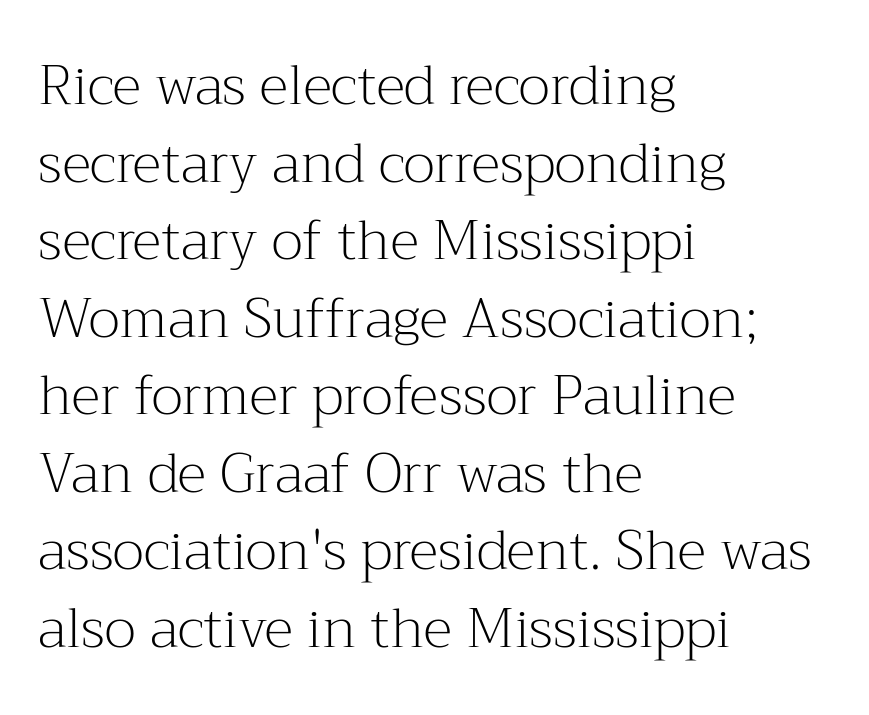
The rendering anchors every line to the left-hand side. Just letters on the line, the space beneath them empty. On a weight scale, this lands at 450 or below. When letters stand straight like this, we call the style roman or upright. Vertical spacing — default. Proportional: the letters do not fall into vertical columns.
